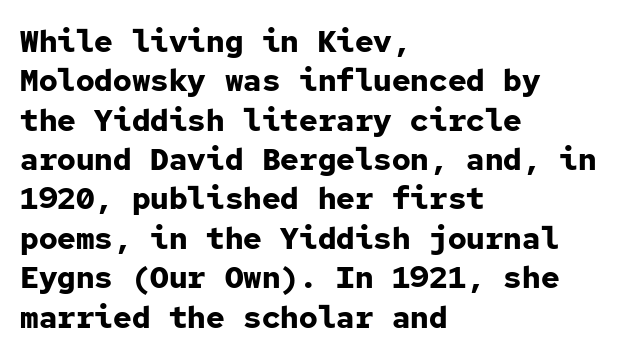
The image shows 31 px bold sans-serif type, upright, monospaced; set left-aligned, normal line spacing (1.27x), normal letter spacing, not underlined; low stroke contrast and a medium x-height.
